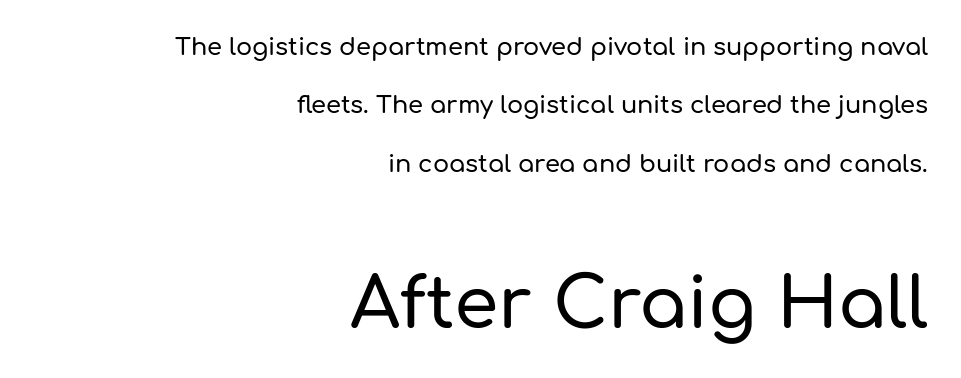
The image shows 71 px sans-serif type, upright; set right-aligned, loose line spacing (2.43x), normal letter spacing, not underlined; the second (bottom) block is 2.96x larger; low stroke contrast and a medium x-height.
